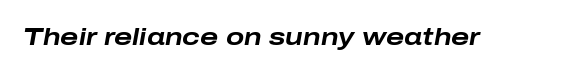
Q: Is the text bold? A: Yes.
Q: Is the text italic (slanted)? A: Yes, it leans right by about 10 degrees.
Q: Is the text underlined? A: No.
Q: Is the spacing between letters normal or unusually wide? A: Normal.
